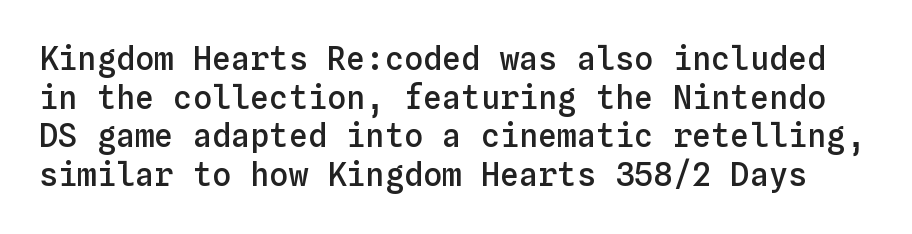
Q: Is the text bold? A: Semi-bold.
Q: Is the text italic (slanted)? A: No, it is upright.
Q: Is the text underlined? A: No.
Q: Is the spacing between letters normal or unusually wide? A: Normal.
Q: Width (condensed, normal, or wide)? A: Normal.
Q: Stroke contrast? A: Low.
Q: x-height? A: Medium.
Q: Monospaced? A: Yes.
